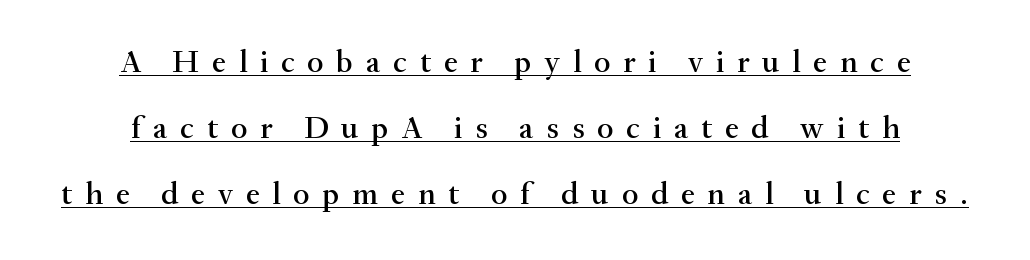
Q: Is the text italic (slanted)? A: No, it is upright.
Q: Is the typeface a serif or a sans-serif typeface? A: Serif.
Q: Is the text underlined? A: Yes.
Q: How is the paragraph aligned? A: Centered.
Q: Is the spacing between letters normal or unusually wide? A: Unusually wide.
Q: Is the spacing between lines tight, normal or loose? A: Loose.
Q: Width (condensed, normal, or wide)? A: Normal.
Q: Stroke contrast? A: Medium.
Q: x-height? A: Small.
Q: Monospaced? A: No.
